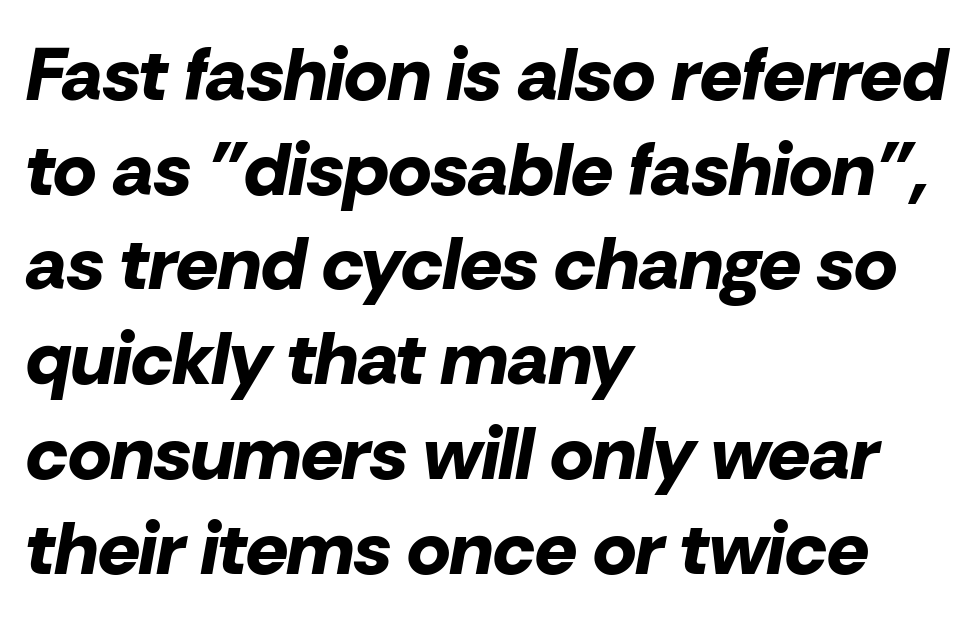
{"italic": "yes", "lean": "right", "slant_degrees": 10, "bold": "yes", "weight": "bold", "width": "normal", "stroke_contrast": "low", "x_height": "medium", "monospaced": "no", "underline": "no", "align": "left", "line_spacing": "normal", "line_spacing_ratio": 1.28, "letter_spacing": "normal", "letter_spacing_em": 0.0, "glyph_px": 74}
